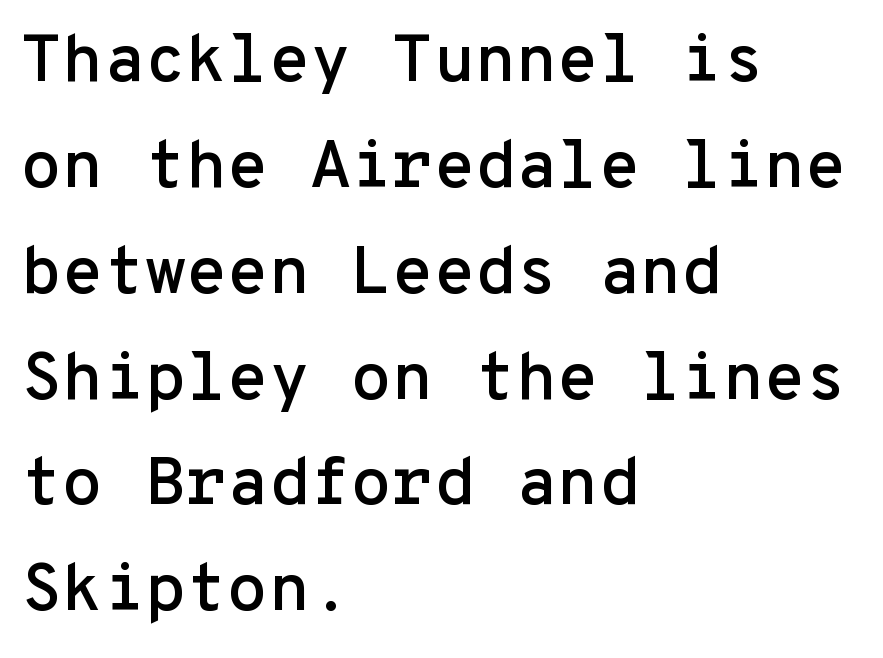
{"serif": "no", "italic": "no", "width": "normal", "stroke_contrast": "low", "x_height": "medium", "monospaced": "yes", "underline": "no", "align": "left", "line_spacing": "normal", "line_spacing_ratio": 1.58, "letter_spacing": "normal", "letter_spacing_em": 0.0, "glyph_px": 67}
